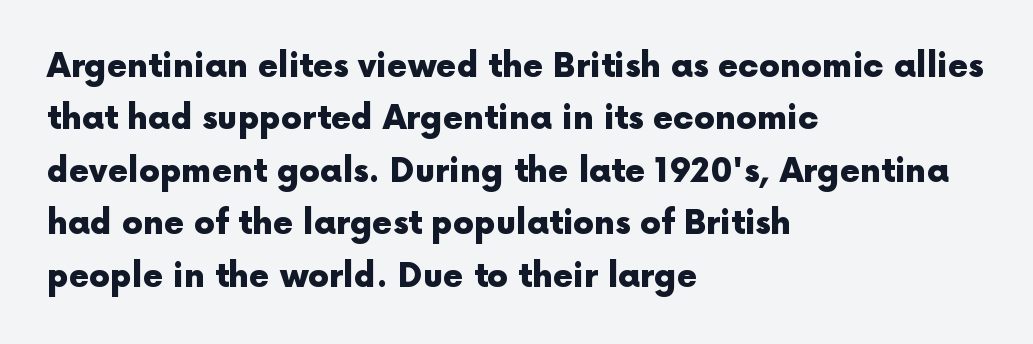
{"serif": "no", "italic": "no", "bold": "yes", "weight": "heavy", "width": "normal", "x_height": "medium", "monospaced": "no", "underline": "no", "align": "left", "line_spacing": "normal", "line_spacing_ratio": 1.59, "letter_spacing": "normal", "letter_spacing_em": 0.0, "glyph_px": 33}
